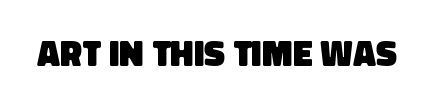
Q: Is the text bold? A: Yes.
Q: Is the typeface a serif or a sans-serif typeface? A: Sans-serif.
Q: Is the text underlined? A: No.
Q: Is the spacing between letters normal or unusually wide? A: Normal.
Q: Width (condensed, normal, or wide)? A: Normal.
Q: Stroke contrast? A: Low.
Q: x-height? A: Large.
Q: Monospaced? A: No.
